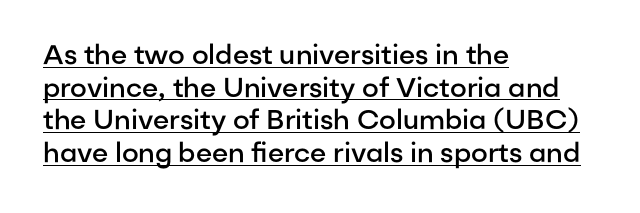
The image shows 27 px text type, upright; set left-aligned, line spacing 1.21x, normal letter spacing, underlined.
